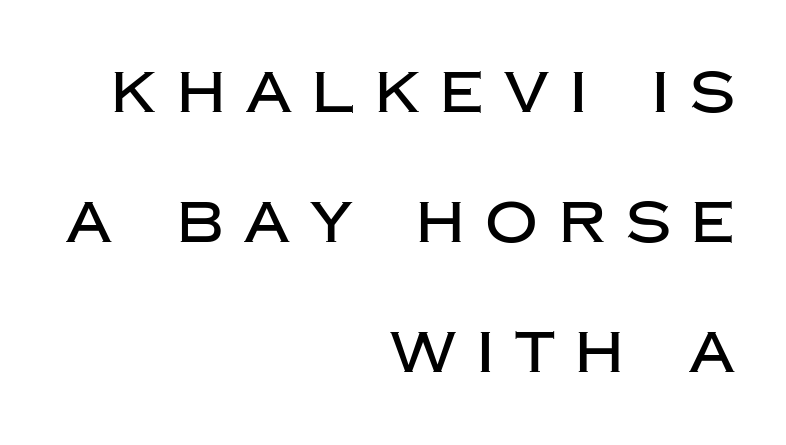
The image shows 58 px sans-serif type, upright; set right-aligned, loose line spacing (2.24x), unusually wide letter spacing (+0.36 em), not underlined; low stroke contrast and a large x-height.
